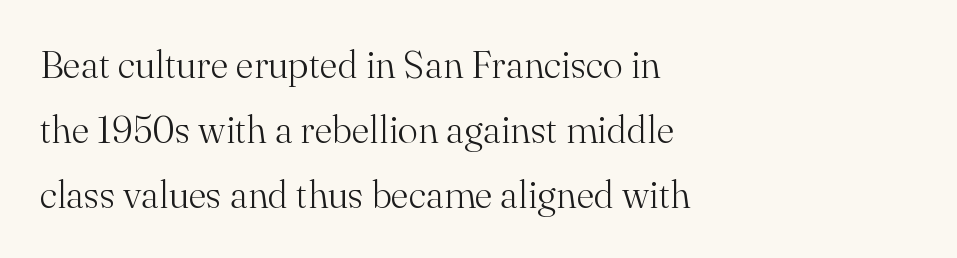
The image shows 38 px light serif type, upright; set left-aligned, line spacing 1.71x, normal letter spacing, not underlined; medium stroke contrast and a small x-height.
